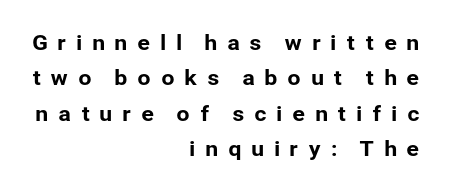
{"italic": "no", "underline": "no", "align": "right", "line_spacing": "normal", "line_spacing_ratio": 1.68, "letter_spacing": "wide", "letter_spacing_em": 0.44, "glyph_px": 21}
